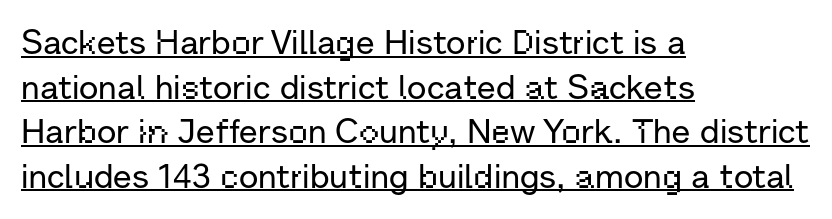
{"serif": "no", "italic": "no", "width": "normal", "stroke_contrast": "low", "x_height": "medium", "monospaced": "no", "underline": "yes", "align": "left", "line_spacing": "normal", "line_spacing_ratio": 1.31, "letter_spacing": "normal", "letter_spacing_em": 0.0, "glyph_px": 34}
